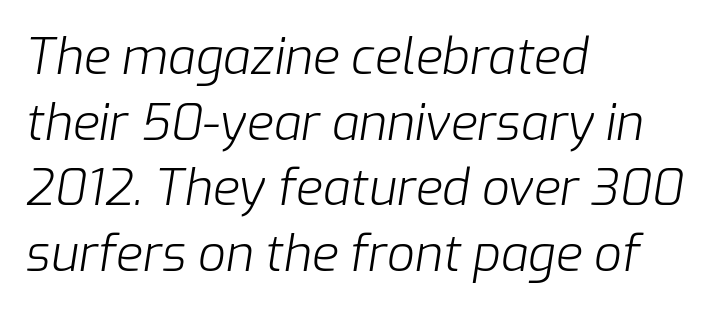
{"italic": "yes", "lean": "right", "slant_degrees": 9, "bold": "no", "weight": "light", "width": "normal", "stroke_contrast": "low", "x_height": "medium", "monospaced": "no", "underline": "no", "align": "left", "line_spacing": "normal", "line_spacing_ratio": 1.34, "letter_spacing": "normal", "letter_spacing_em": 0.0, "glyph_px": 49}
